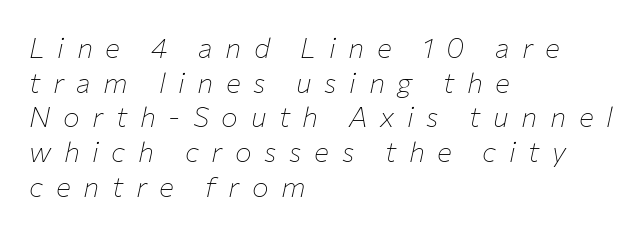
Q: Is the text bold? A: No.
Q: Is the text italic (slanted)? A: Yes, it leans right by about 12 degrees.
Q: Is the text underlined? A: No.
Q: How is the paragraph aligned? A: Left-aligned.
Q: Is the spacing between letters normal or unusually wide? A: Unusually wide.
Q: Width (condensed, normal, or wide)? A: Normal.
Q: Stroke contrast? A: Low.
Q: x-height? A: Medium.
Q: Monospaced? A: No.
